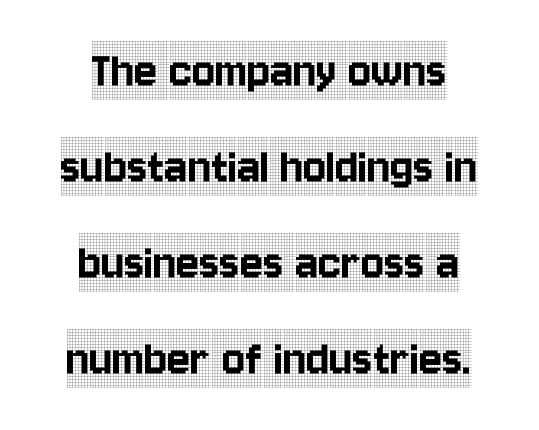
The image shows 54 px condensed serif type, upright; set centered, line spacing 1.78x, normal letter spacing, not underlined; a large x-height.
